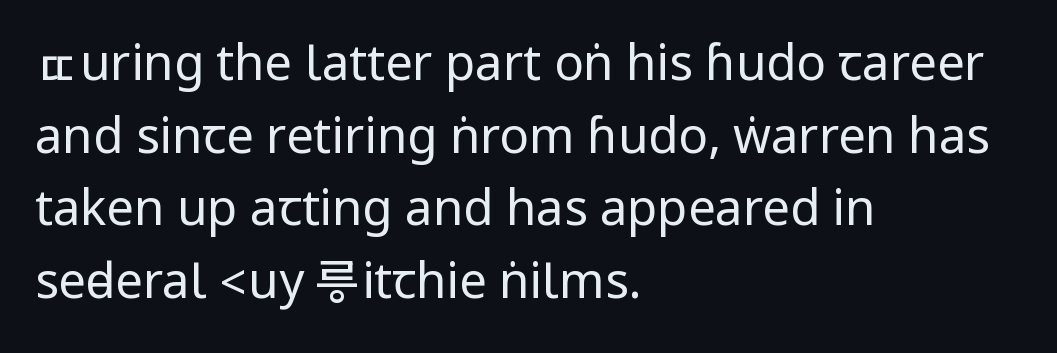
The image shows 49 px regular-weight, condensed sans-serif type, upright; set left-aligned, normal line spacing (1.48x), normal letter spacing, not underlined; low stroke contrast.
